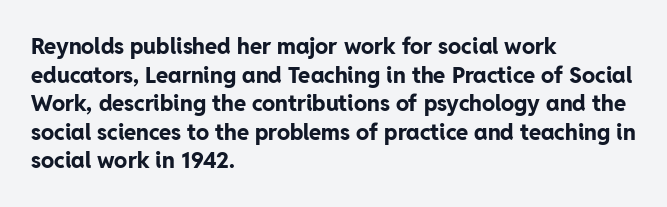
Q: Is the text bold? A: Yes.
Q: Is the text italic (slanted)? A: No, it is upright.
Q: Is the text underlined? A: No.
Q: How is the paragraph aligned? A: Left-aligned.
Q: Is the spacing between letters normal or unusually wide? A: Normal.
Q: Is the spacing between lines tight, normal or loose? A: Normal.
